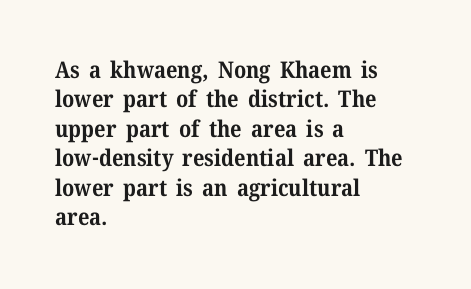
In terms of posture, this sample is upright. Whoever set this chose a conventional vertical rhythm. The space directly below the letters is spotless. A typesetter would call this zero additional tracking.
